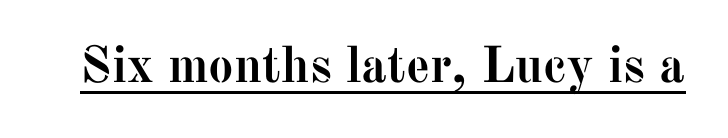
Is there any slant? The stems are plumb. Letter spacing: default. Emphasis is given by a line drawn under the lettering. The rendering uses natural spacing where letterforms have individual widths.
